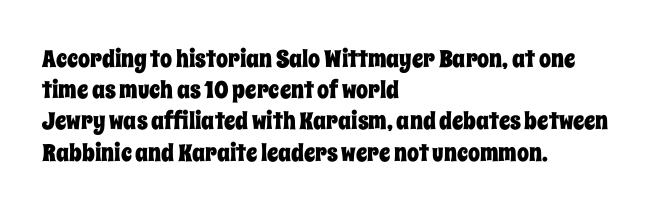
{"italic": "no", "underline": "no", "align": "left", "line_spacing": "normal", "line_spacing_ratio": 1.3, "letter_spacing": "normal", "letter_spacing_em": 0.0, "glyph_px": 24}
